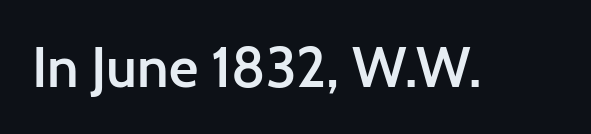
{"serif": "no", "italic": "no", "bold": "semi", "weight": "semibold", "width": "normal", "stroke_contrast": "low", "x_height": "medium", "monospaced": "no", "underline": "no", "letter_spacing": "normal", "letter_spacing_em": 0.0, "glyph_px": 57}
